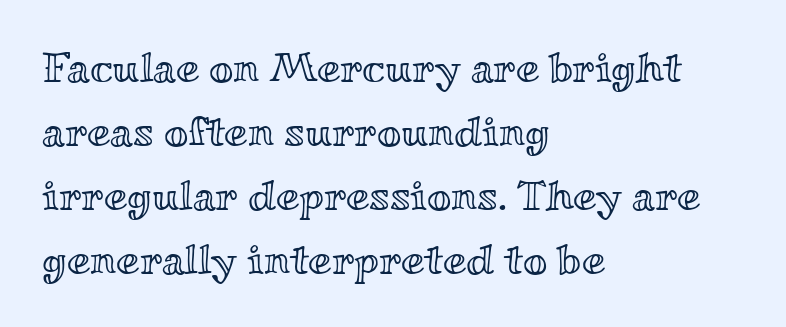
Quick note: not italic, upright. The compositor pushed each line to the left boundary. Type without underlining. Caption: standard tracking, unaltered.
